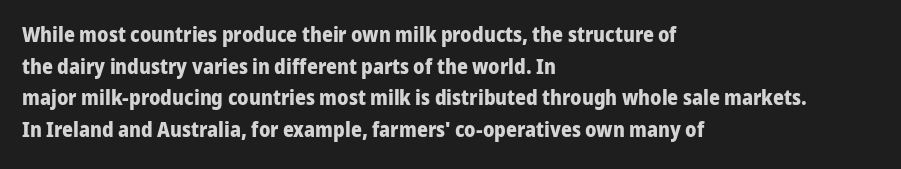
The image shows 21 px bold type, upright; set left-aligned, normal line spacing (1.51x), normal letter spacing, not underlined.
